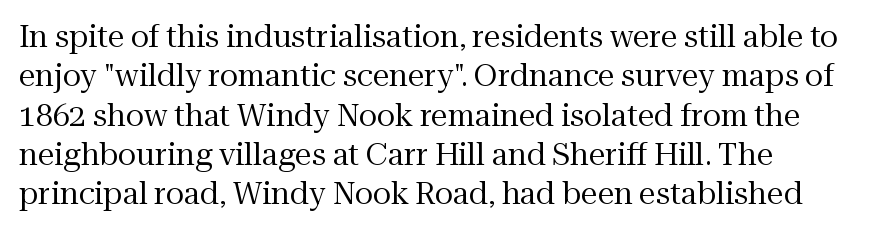
You can tell it's not italic because the verticals are truly vertical. Quick note: interline space is typical. These lines keep a tight, regular rhythm from letter to letter. A clean baseline with only descenders dipping below it.
